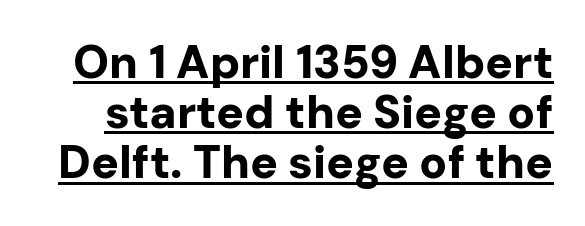
The image shows 46 px bold sans-serif type, upright; set tight line spacing (1.09x), normal letter spacing, underlined; low stroke contrast and a medium x-height.
